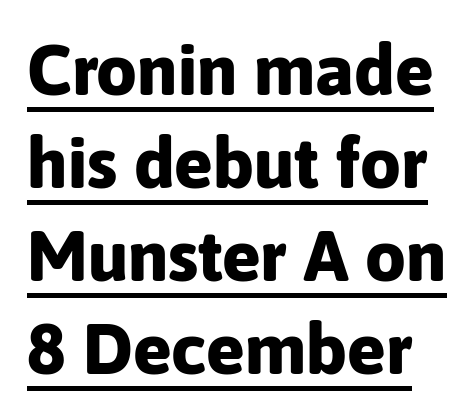
{"serif": "no", "italic": "no", "bold": "yes", "weight": "bold", "width": "normal", "stroke_contrast": "low", "x_height": "medium", "monospaced": "no", "underline": "yes", "line_spacing": "normal", "line_spacing_ratio": 1.29, "letter_spacing": "normal", "letter_spacing_em": 0.0, "glyph_px": 72}
